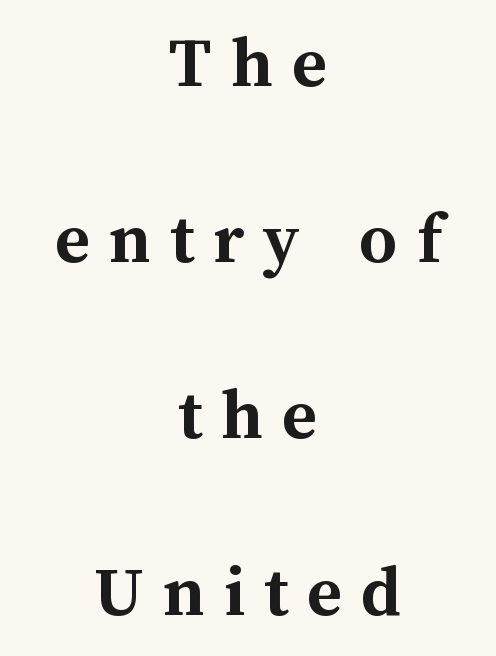
The image shows 75 px semibold type, upright; set centered, loose line spacing (2.35x), unusually wide letter spacing (+0.25 em), not underlined; medium stroke contrast and a medium x-height.
